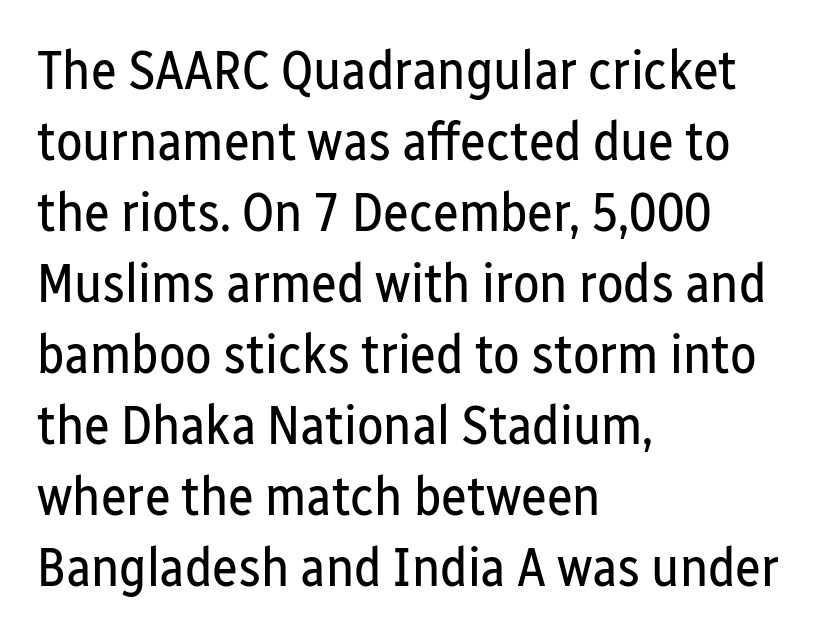
This sample uses a sans-serif face. Compared with a typical body face, this is equally light or lighter still. The letters stand upright; this is a roman face. The rendering uses natural spacing where letterforms have individual widths. Decoration check: the copy has no underline.
